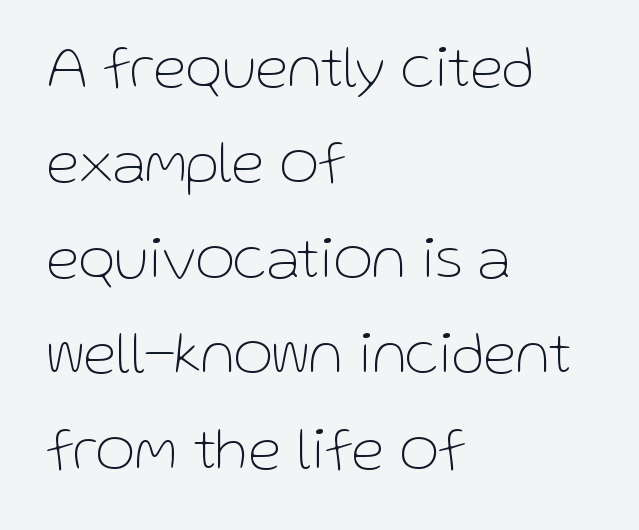
{"serif": "no", "italic": "no", "bold": "no", "weight": "thin", "width": "normal", "stroke_contrast": "low", "x_height": "medium", "monospaced": "no", "underline": "no", "align": "left", "line_spacing": "normal", "line_spacing_ratio": 1.59, "letter_spacing": "normal", "letter_spacing_em": 0.0, "glyph_px": 60}
